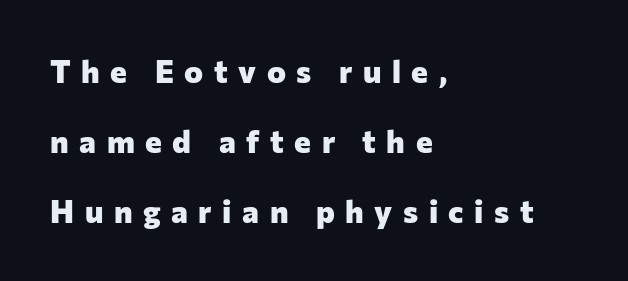
Q: Is the text bold? A: Yes.
Q: Is the text italic (slanted)? A: No, it is upright.
Q: Is the typeface a serif or a sans-serif typeface? A: Sans-serif.
Q: Is the text underlined? A: No.
Q: How is the paragraph aligned? A: Left-aligned.
Q: Is the spacing between letters normal or unusually wide? A: Unusually wide.
Q: Is the spacing between lines tight, normal or loose? A: Loose.
Q: Width (condensed, normal, or wide)? A: Normal.
Q: Stroke contrast? A: Low.
Q: x-height? A: Medium.
Q: Monospaced? A: No.
